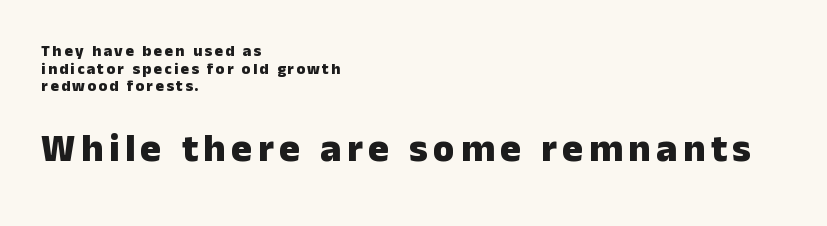
{"serif": "no", "italic": "no", "bold": "yes", "weight": "heavy", "width": "normal", "stroke_contrast": "low", "x_height": "medium", "monospaced": "no", "underline": "no", "align": "left", "line_spacing": "tight", "line_spacing_ratio": 1.1, "larger_block": "second", "size_ratio": 2.44, "glyph_px": 39}
